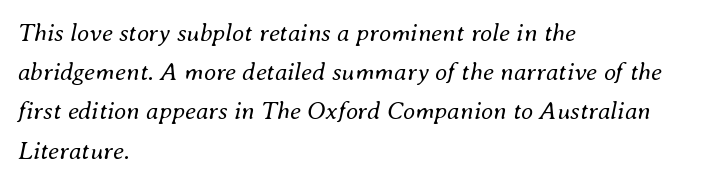
{"italic": "yes", "lean": "right", "slant_degrees": 8, "bold": "no", "underline": "no", "align": "left", "line_spacing": "normal", "line_spacing_ratio": 1.57, "letter_spacing": "normal", "letter_spacing_em": 0.0, "glyph_px": 25}
